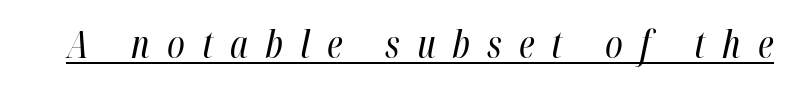
{"italic": "yes", "lean": "right", "slant_degrees": 12, "bold": "no", "weight": "regular", "width": "condensed", "stroke_contrast": "high", "x_height": "medium", "monospaced": "no", "underline": "yes", "letter_spacing": "wide", "letter_spacing_em": 0.45, "glyph_px": 38}
